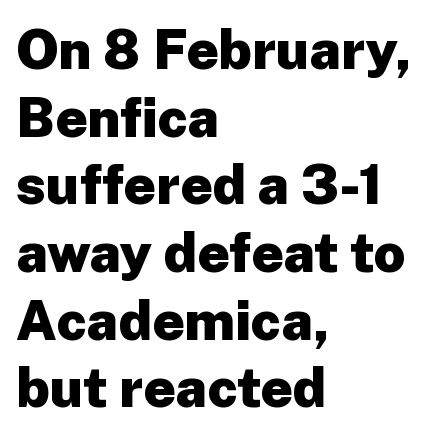
Q: Is the text bold? A: Yes.
Q: Is the text italic (slanted)? A: No, it is upright.
Q: Is the typeface a serif or a sans-serif typeface? A: Sans-serif.
Q: Is the text underlined? A: No.
Q: How is the paragraph aligned? A: Left-aligned.
Q: Is the spacing between letters normal or unusually wide? A: Normal.
Q: Width (condensed, normal, or wide)? A: Normal.
Q: Stroke contrast? A: Low.
Q: x-height? A: Medium.
Q: Monospaced? A: No.
